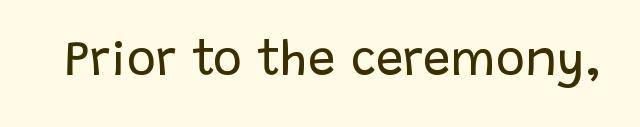
The image shows 49 px regular-weight sans-serif type, upright; set normal letter spacing, not underlined; low stroke contrast and a large x-height.
